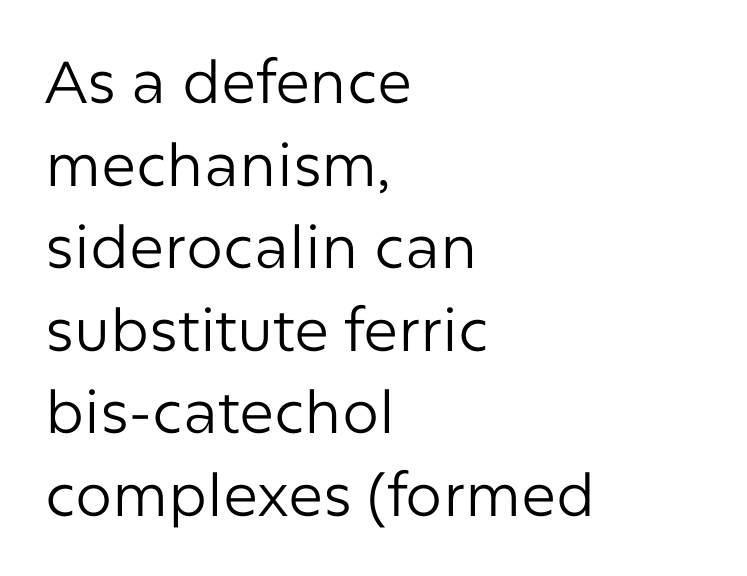
{"serif": "no", "italic": "no", "bold": "no", "weight": "regular", "width": "normal", "stroke_contrast": "low", "x_height": "medium", "monospaced": "no", "underline": "no", "align": "left", "line_spacing": "normal", "line_spacing_ratio": 1.4, "letter_spacing": "normal", "letter_spacing_em": 0.0, "glyph_px": 59}
